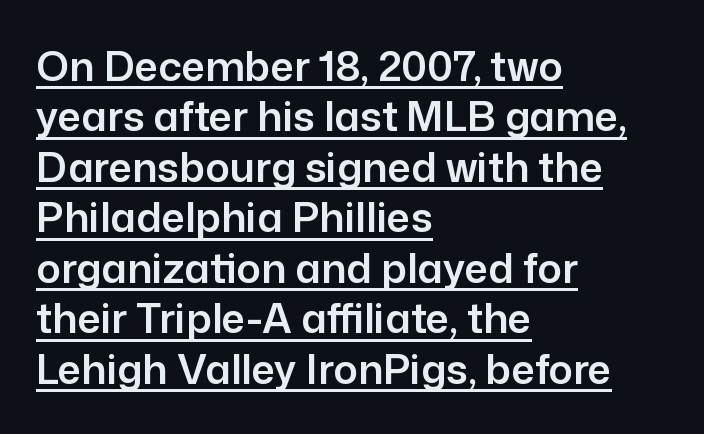
A typesetter would call this proportional, since set widths differ per character. Characters follow at the spacing the type designer built in. This is the regular roman posture of the typeface. The designer went with a sans here, leaving each stem footless.
